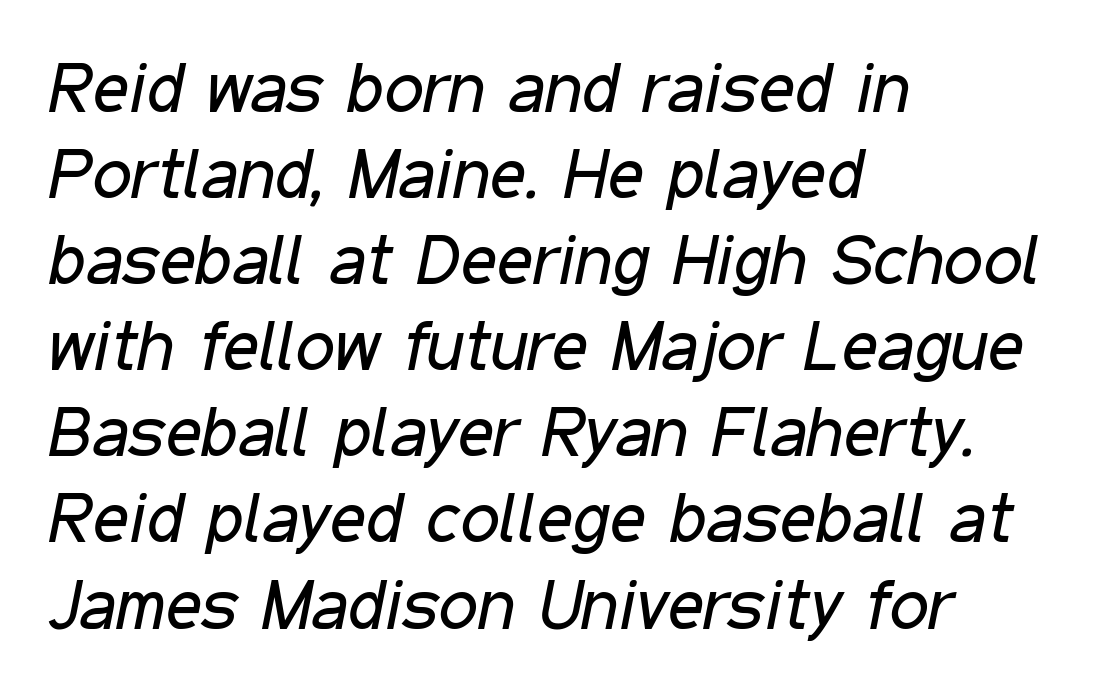
The image shows 70 px regular-weight, condensed type, italic (leaning right); set left-aligned, line spacing 1.23x, normal letter spacing, not underlined; low stroke contrast and a medium x-height.
